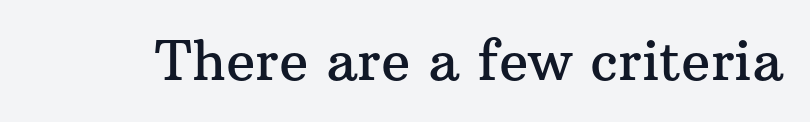
Q: Is the text italic (slanted)? A: No, it is upright.
Q: Is the typeface a serif or a sans-serif typeface? A: Serif.
Q: Is the text underlined? A: No.
Q: Is the spacing between letters normal or unusually wide? A: Normal.
Q: Width (condensed, normal, or wide)? A: Normal.
Q: Stroke contrast? A: Medium.
Q: x-height? A: Medium.
Q: Monospaced? A: No.
